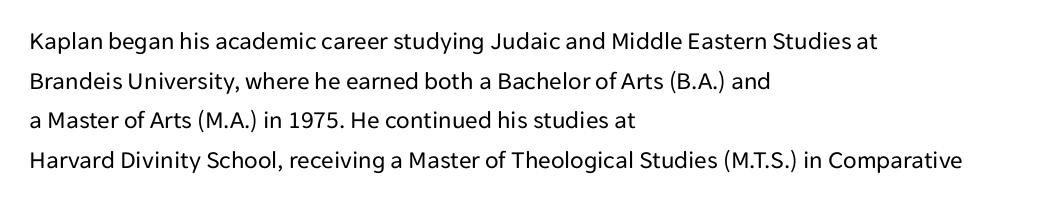
No italicization has been applied; the sample stays upright. Which margin do the lines hug? The left one — the right edge is uneven. Interline gaps are of average width in this sample. Descender tails drop into unmarked territory.
